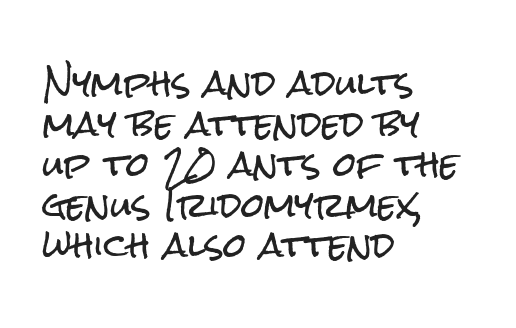
Nope, no serifs anywhere on these letters. The rendering uses natural spacing where letterforms have individual widths. Unlike italic type, these characters show no tilt at all. The rendering keeps characters at their native spacing. The glyphs are unaccompanied by any horizontal stroke below them.
